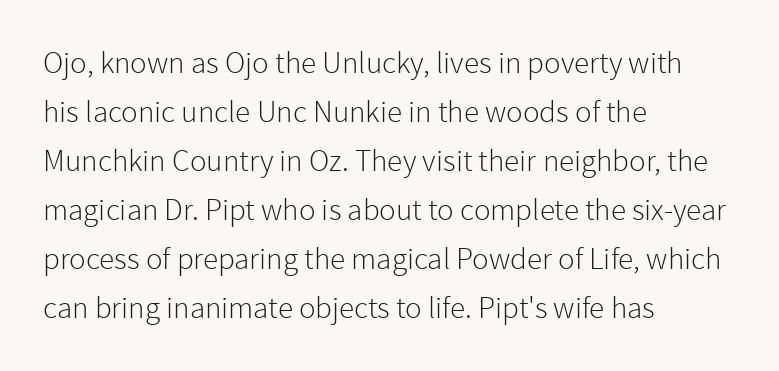
Q: Is the text bold? A: No.
Q: Is the text italic (slanted)? A: No, it is upright.
Q: Is the typeface a serif or a sans-serif typeface? A: Sans-serif.
Q: Is the text underlined? A: No.
Q: How is the paragraph aligned? A: Left-aligned.
Q: Is the spacing between letters normal or unusually wide? A: Normal.
Q: Is the spacing between lines tight, normal or loose? A: Normal.
Q: Width (condensed, normal, or wide)? A: Normal.
Q: Stroke contrast? A: Low.
Q: x-height? A: Medium.
Q: Monospaced? A: No.
